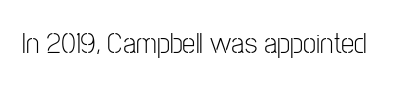
Q: Is the text bold? A: No.
Q: Is the text italic (slanted)? A: No, it is upright.
Q: Is the typeface a serif or a sans-serif typeface? A: Sans-serif.
Q: Is the text underlined? A: No.
Q: Is the spacing between letters normal or unusually wide? A: Normal.
Q: Width (condensed, normal, or wide)? A: Condensed.
Q: Stroke contrast? A: Low.
Q: x-height? A: Medium.
Q: Monospaced? A: No.
